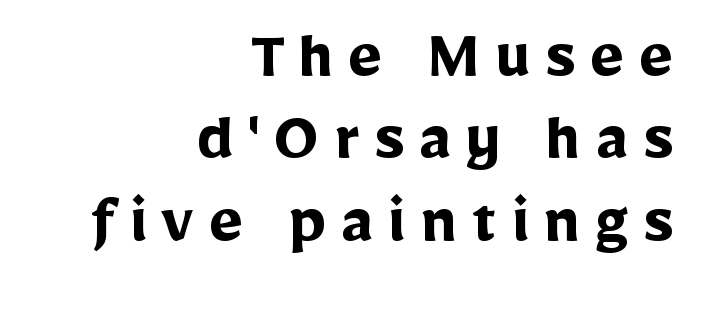
Q: Is the text bold? A: Yes.
Q: Is the text italic (slanted)? A: No, it is upright.
Q: Is the typeface a serif or a sans-serif typeface? A: Sans-serif.
Q: Is the text underlined? A: No.
Q: How is the paragraph aligned? A: Right-aligned.
Q: Is the spacing between letters normal or unusually wide? A: Unusually wide.
Q: Is the spacing between lines tight, normal or loose? A: Tight.
Q: Width (condensed, normal, or wide)? A: Normal.
Q: Stroke contrast? A: Low.
Q: x-height? A: Medium.
Q: Monospaced? A: No.
